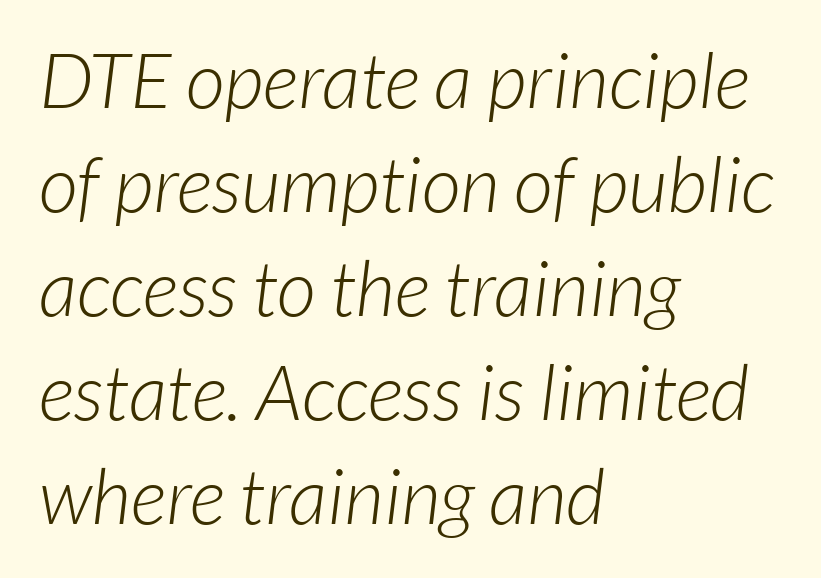
Q: Is the text bold? A: No.
Q: Is the typeface a serif or a sans-serif typeface? A: Sans-serif.
Q: Is the text underlined? A: No.
Q: How is the paragraph aligned? A: Left-aligned.
Q: Is the spacing between letters normal or unusually wide? A: Normal.
Q: Is the spacing between lines tight, normal or loose? A: Normal.
Q: Width (condensed, normal, or wide)? A: Normal.
Q: Stroke contrast? A: Low.
Q: x-height? A: Medium.
Q: Monospaced? A: No.
